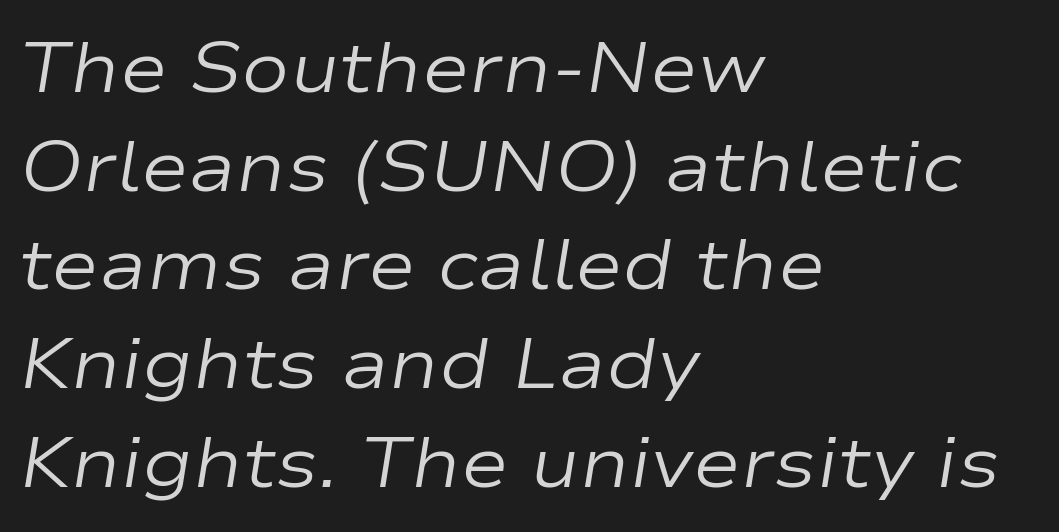
{"italic": "yes", "lean": "right", "slant_degrees": 9, "bold": "no", "weight": "regular", "width": "wide", "stroke_contrast": "low", "x_height": "medium", "monospaced": "no", "underline": "no", "align": "left", "line_spacing": "normal", "line_spacing_ratio": 1.37, "letter_spacing": "normal", "letter_spacing_em": 0.0, "glyph_px": 72}
